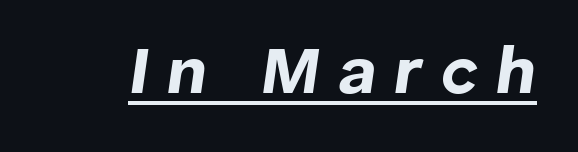
{"italic": "yes", "lean": "right", "slant_degrees": 8, "bold": "yes", "weight": "bold", "width": "normal", "stroke_contrast": "low", "x_height": "medium", "monospaced": "no", "underline": "yes", "letter_spacing": "wide", "letter_spacing_em": 0.27, "glyph_px": 67}
